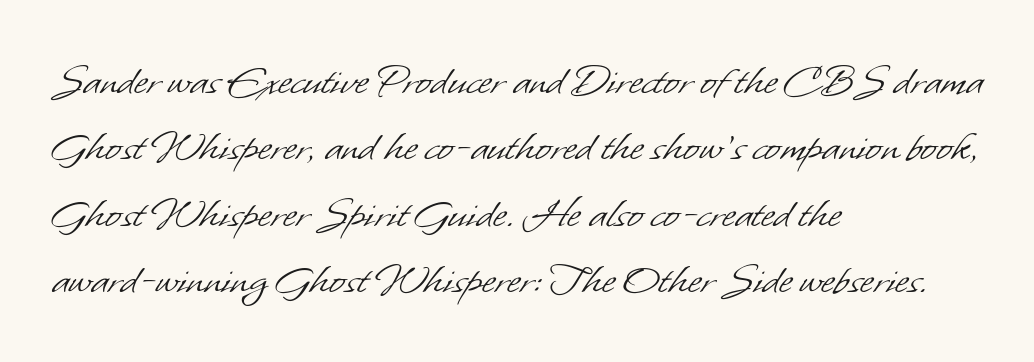
Is there much room between lines? A standard amount, neither cramped nor airy. The face used here is proportionally spaced, like ordinary book or web type. No extra ink here — the face is not bold. Tracking here is standard; glyphs follow each other at the usual distance. The passage shown is not underscored anywhere. No feet cap the strokes, marking this as sans-serif type.
